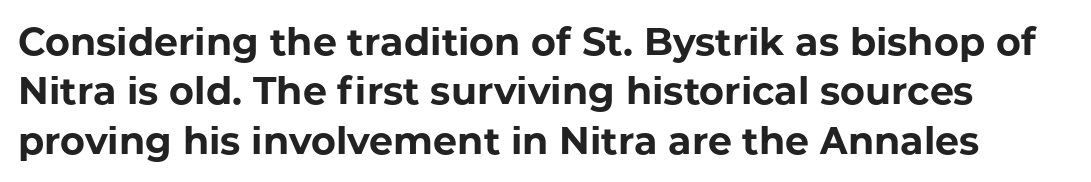
Do the characters align in a grid? No, the font is proportional. Stroke terminals: plain, sans-serif. The face used here has the dense, thick strokes of a bold. Each row of text sits above clean, open space. Tracking here is standard; glyphs follow each other at the usual distance.
